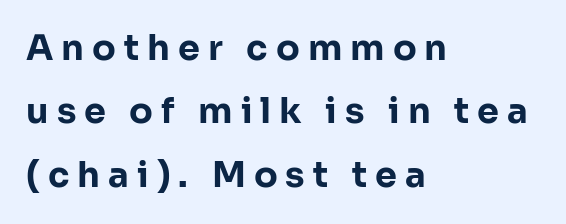
The space beneath each line is pristine and unruled. This rendering widens character spacing well past its baseline value. Serif or sans? Sans — the stroke terminals are bare. The letters stand straight up with perfectly vertical stems.
